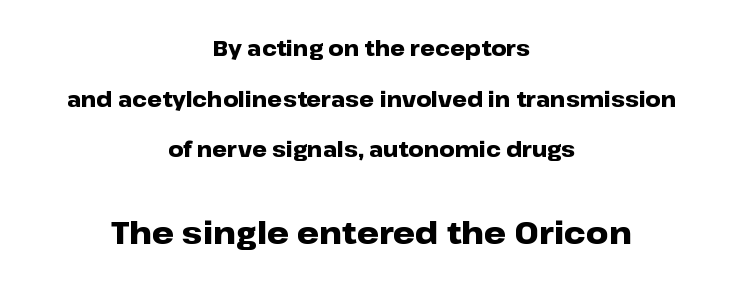
The image shows 31 px heavy, wide sans-serif type, upright; set centered, loose line spacing (2.41x), normal letter spacing, not underlined; the second (bottom) block is 1.48x larger; low stroke contrast and a medium x-height.
